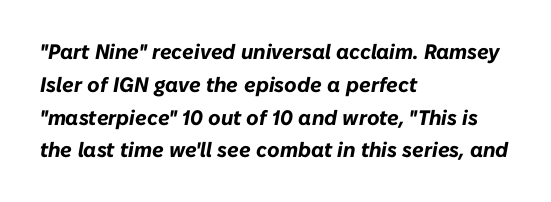
Characters are canted at an angle relative to the baseline's perpendicular. Caption: bold face, heavy strokes. Just letters on the line, the space beneath them empty. Each new line begins a customary step beneath the previous one. Line starts are locked; line ends wander. These lines keep a tight, regular rhythm from letter to letter.
